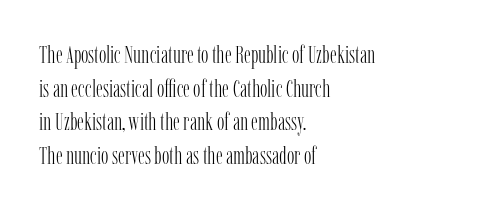
{"italic": "no", "bold": "no", "underline": "no", "align": "left", "line_spacing": "normal", "line_spacing_ratio": 1.35, "letter_spacing": "normal", "letter_spacing_em": 0.0, "glyph_px": 25}
